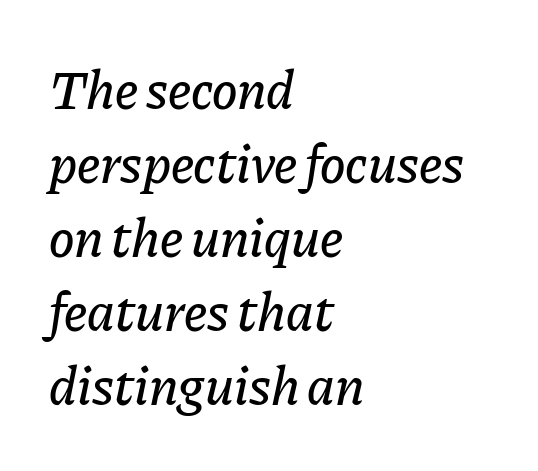
Q: Is the text italic (slanted)? A: Yes, it leans right by about 11 degrees.
Q: Is the text underlined? A: No.
Q: How is the paragraph aligned? A: Left-aligned.
Q: Is the spacing between letters normal or unusually wide? A: Normal.
Q: Is the spacing between lines tight, normal or loose? A: Normal.
Q: Width (condensed, normal, or wide)? A: Normal.
Q: Stroke contrast? A: Low.
Q: x-height? A: Medium.
Q: Monospaced? A: No.
